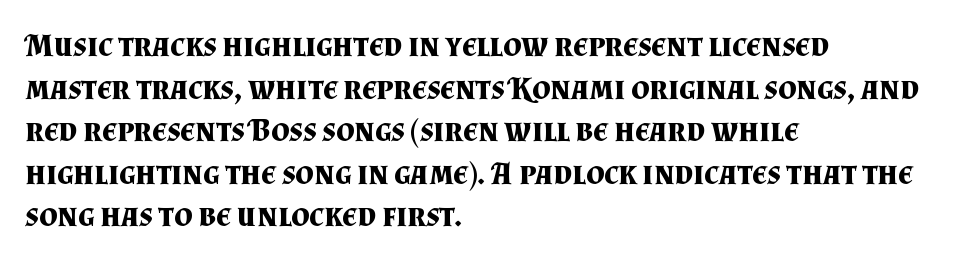
{"serif": "yes", "italic": "no", "bold": "yes", "weight": "bold", "width": "normal", "stroke_contrast": "medium", "x_height": "small", "monospaced": "no", "underline": "no", "align": "left", "line_spacing": "normal", "line_spacing_ratio": 1.33, "letter_spacing": "normal", "letter_spacing_em": 0.0, "glyph_px": 32}
